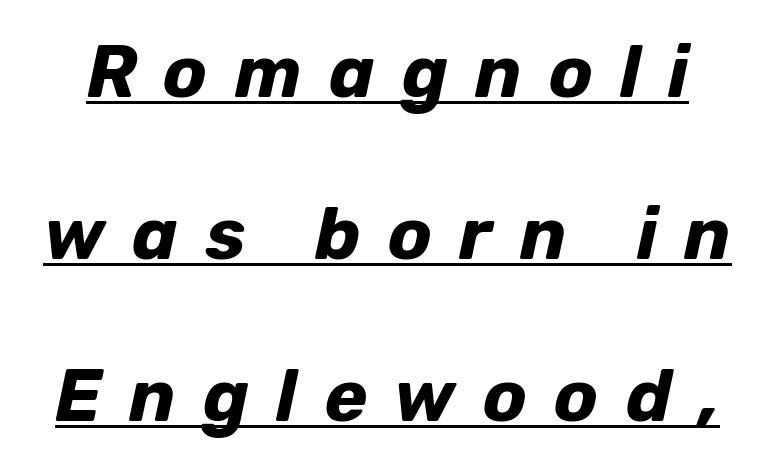
{"italic": "yes", "lean": "right", "slant_degrees": 12, "bold": "yes", "weight": "bold", "width": "normal", "stroke_contrast": "low", "x_height": "medium", "monospaced": "no", "underline": "yes", "line_spacing": "loose", "line_spacing_ratio": 2.22, "letter_spacing": "wide", "letter_spacing_em": 0.37, "glyph_px": 73}
